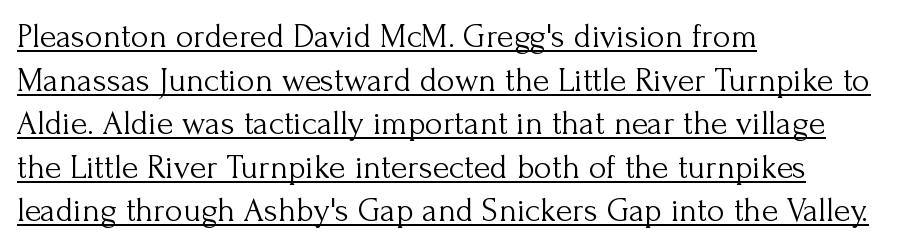
To sum up the face: it has serifs. Line spacing here is normal. Proportional: the letters do not fall into vertical columns. Vertical strokes here are truly vertical. The lines are quadded left. On a weight scale, this lands at 450 or below.
